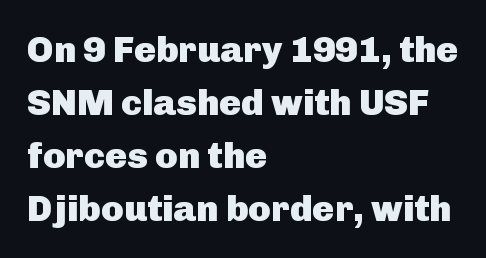
Spacing verdict: proportional, widths tailored to each character. You'd pick this weight for a headline — it's a proper bold. In terms of letterspacing, this is plain default setting. No feet cap the strokes, marking this as sans-serif type. Ordinary non-slanted type is in use.
